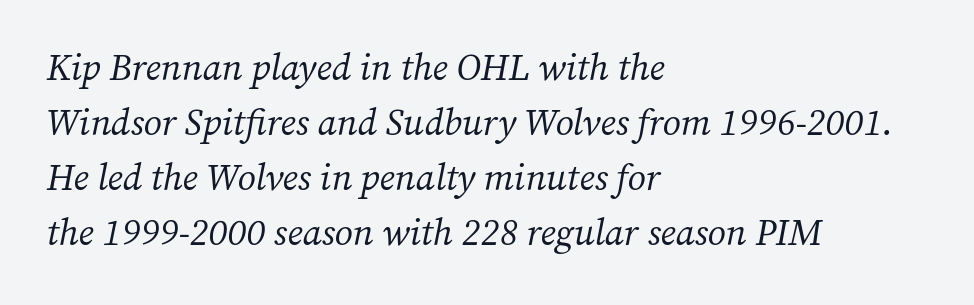
Q: Is the text bold? A: No.
Q: Is the text italic (slanted)? A: Yes, it leans right by about 12 degrees.
Q: Is the typeface a serif or a sans-serif typeface? A: Serif.
Q: Is the text underlined? A: No.
Q: How is the paragraph aligned? A: Left-aligned.
Q: Is the spacing between letters normal or unusually wide? A: Normal.
Q: Is the spacing between lines tight, normal or loose? A: Normal.
Q: Width (condensed, normal, or wide)? A: Normal.
Q: Stroke contrast? A: Medium.
Q: x-height? A: Medium.
Q: Monospaced? A: No.
